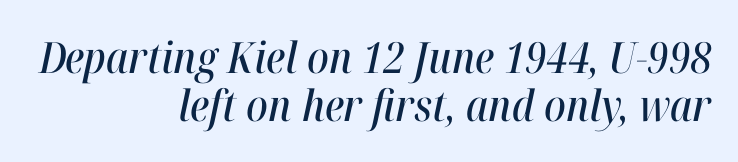
Q: Is the text italic (slanted)? A: Yes, it leans right by about 12 degrees.
Q: Is the text underlined? A: No.
Q: How is the paragraph aligned? A: Right-aligned.
Q: Is the spacing between letters normal or unusually wide? A: Normal.
Q: Is the spacing between lines tight, normal or loose? A: Tight.
Q: Width (condensed, normal, or wide)? A: Condensed.
Q: Stroke contrast? A: High.
Q: x-height? A: Medium.
Q: Monospaced? A: No.
